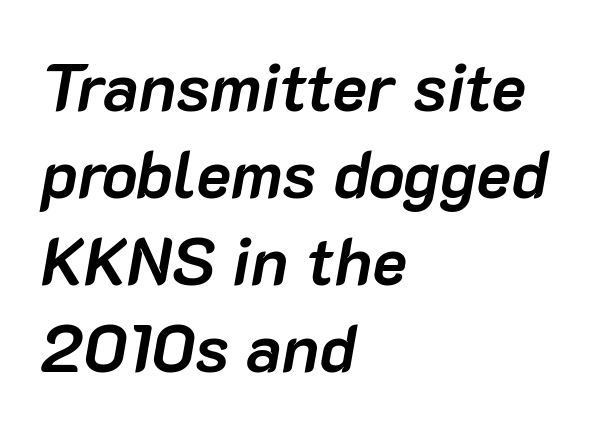
{"italic": "yes", "lean": "right", "slant_degrees": 10, "bold": "yes", "weight": "semibold", "width": "normal", "stroke_contrast": "low", "x_height": "medium", "monospaced": "no", "underline": "no", "align": "left", "line_spacing": "normal", "line_spacing_ratio": 1.32, "letter_spacing": "normal", "letter_spacing_em": 0.0, "glyph_px": 66}
